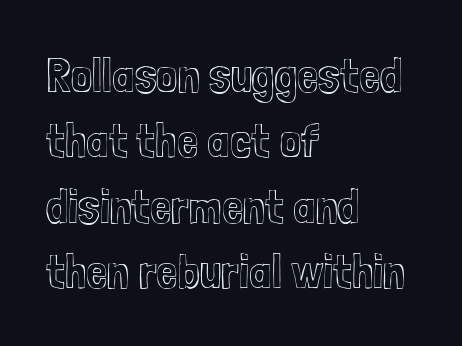
Q: Is the text italic (slanted)? A: No, it is upright.
Q: Is the text underlined? A: No.
Q: How is the paragraph aligned? A: Left-aligned.
Q: Is the spacing between letters normal or unusually wide? A: Normal.
Q: Is the spacing between lines tight, normal or loose? A: Normal.
Q: Width (condensed, normal, or wide)? A: Condensed.
Q: x-height? A: Medium.
Q: Monospaced? A: No.
